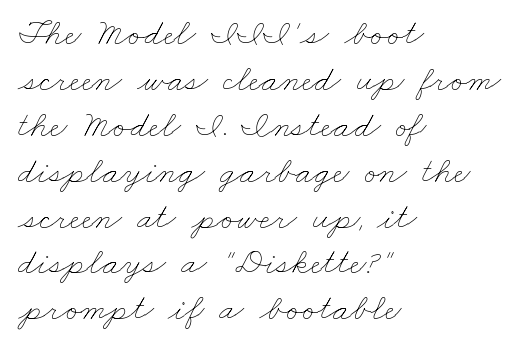
The image shows 37 px thin, wide type; set left-aligned, line spacing 1.24x, normal letter spacing, not underlined; low stroke contrast and a small x-height.
